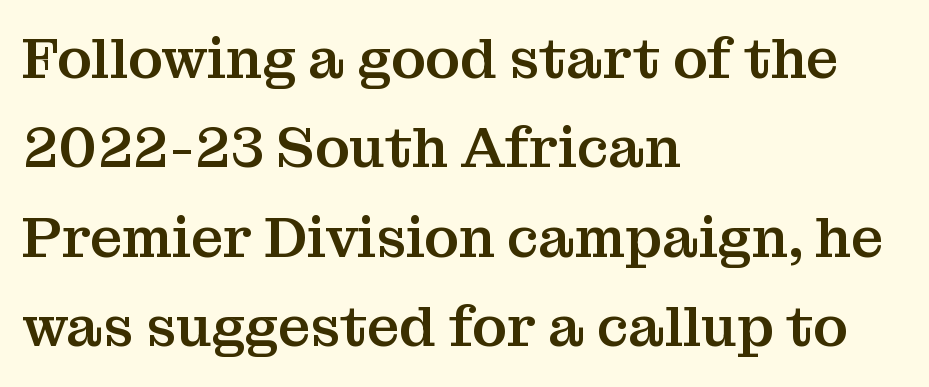
Q: Is the text italic (slanted)? A: No, it is upright.
Q: Is the typeface a serif or a sans-serif typeface? A: Serif.
Q: Is the text underlined? A: No.
Q: How is the paragraph aligned? A: Left-aligned.
Q: Is the spacing between letters normal or unusually wide? A: Normal.
Q: Is the spacing between lines tight, normal or loose? A: Normal.
Q: Width (condensed, normal, or wide)? A: Normal.
Q: Stroke contrast? A: Medium.
Q: x-height? A: Medium.
Q: Monospaced? A: No.
